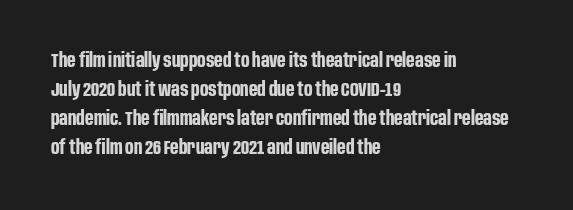
Q: Is the text bold? A: Yes.
Q: Is the text italic (slanted)? A: No, it is upright.
Q: Is the text underlined? A: No.
Q: How is the paragraph aligned? A: Left-aligned.
Q: Is the spacing between letters normal or unusually wide? A: Normal.
Q: Is the spacing between lines tight, normal or loose? A: Normal.
